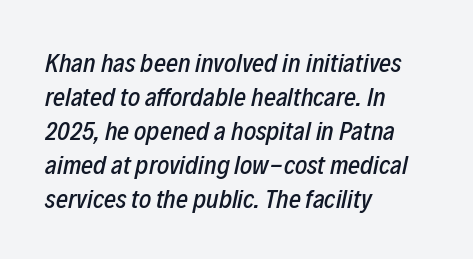
The image shows 26 px text type, italic (leaning right); set left-aligned, normal line spacing (1.31x), normal letter spacing, not underlined.
